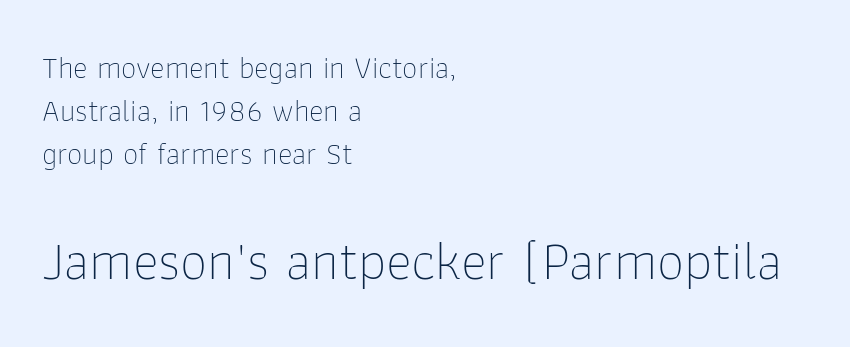
Each letter's strokes conclude bluntly, with no projecting serifs. Is this a fixed-width face? No — the glyphs have proportional, varying widths. These lines keep a tight, regular rhythm from letter to letter. The lower block of text is set noticeably larger than the block above it. Each stroke keeps to a modest, everyday thickness or less. Letters rest on an invisible, unmarked baseline.
